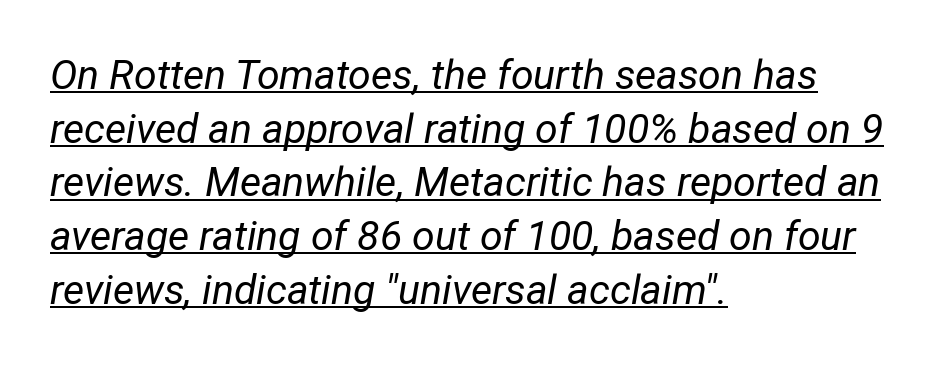
The font is comparable to plain body text, perhaps lighter. Rendered with sloped, italic letterforms. Vertical spacing — default. The letters advance in unequal steps, a hallmark of proportional type.
